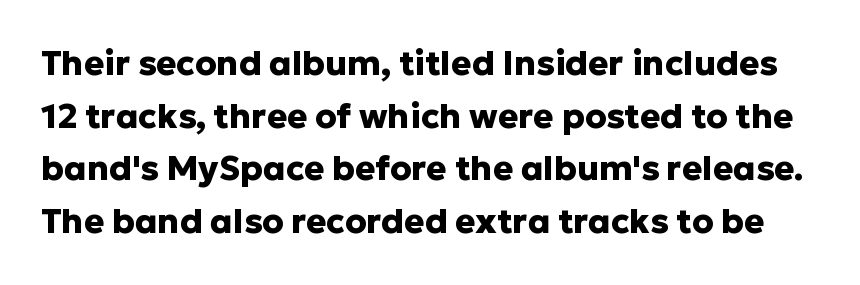
Q: Is the text bold? A: Yes.
Q: Is the text italic (slanted)? A: No, it is upright.
Q: Is the typeface a serif or a sans-serif typeface? A: Sans-serif.
Q: Is the text underlined? A: No.
Q: Is the spacing between letters normal or unusually wide? A: Normal.
Q: Is the spacing between lines tight, normal or loose? A: Normal.
Q: Width (condensed, normal, or wide)? A: Normal.
Q: Stroke contrast? A: Low.
Q: x-height? A: Medium.
Q: Monospaced? A: No.
